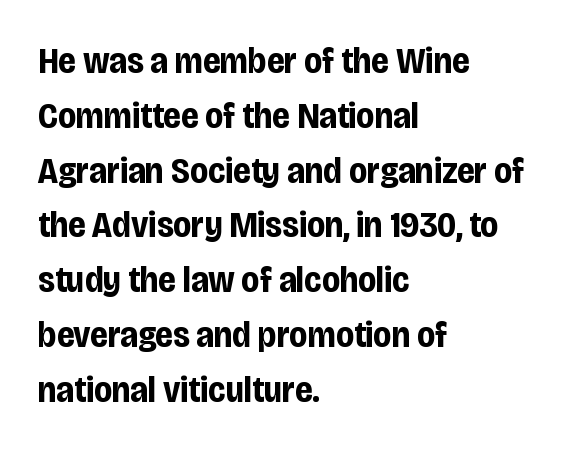
{"serif": "no", "italic": "no", "bold": "yes", "weight": "bold", "width": "condensed", "stroke_contrast": "low", "x_height": "large", "monospaced": "no", "underline": "no", "align": "left", "line_spacing": "normal", "line_spacing_ratio": 1.48, "letter_spacing": "normal", "letter_spacing_em": 0.0, "glyph_px": 37}
